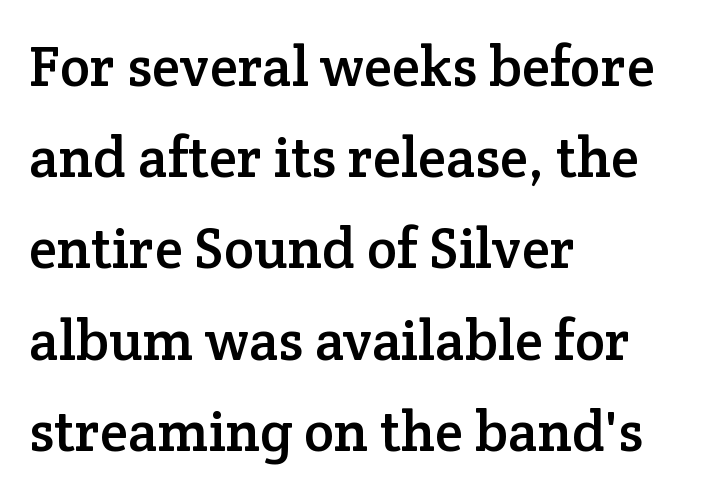
The image shows 57 px serif type, upright; set left-aligned, normal line spacing (1.6x), normal letter spacing, not underlined; low stroke contrast and a medium x-height.
